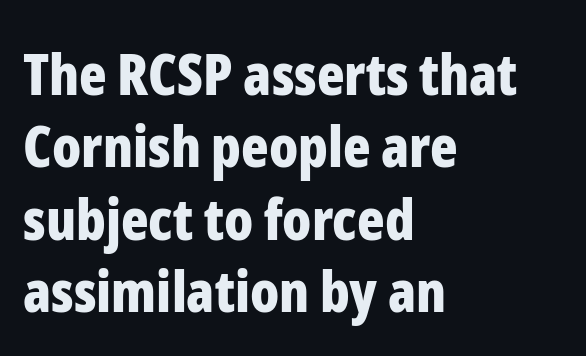
Q: Is the text bold? A: Yes.
Q: Is the text italic (slanted)? A: No, it is upright.
Q: Is the typeface a serif or a sans-serif typeface? A: Sans-serif.
Q: Is the text underlined? A: No.
Q: How is the paragraph aligned? A: Left-aligned.
Q: Is the spacing between letters normal or unusually wide? A: Normal.
Q: Is the spacing between lines tight, normal or loose? A: Normal.
Q: Width (condensed, normal, or wide)? A: Condensed.
Q: Stroke contrast? A: Low.
Q: x-height? A: Medium.
Q: Monospaced? A: No.
